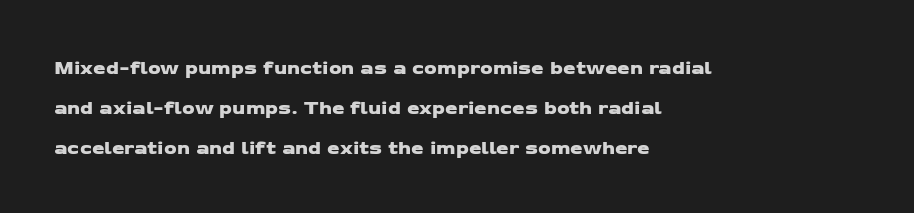
The image shows 20 px text type; set left-aligned, loose line spacing (2.0x), normal letter spacing, not underlined.
